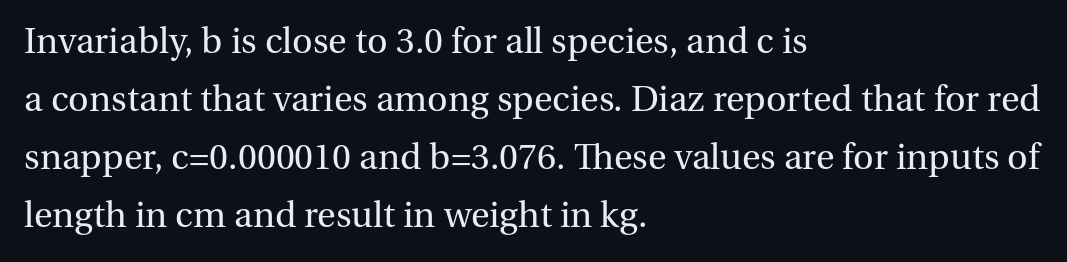
{"serif": "yes", "italic": "no", "bold": "no", "weight": "regular", "width": "normal", "stroke_contrast": "medium", "x_height": "medium", "monospaced": "no", "underline": "no", "align": "left", "line_spacing": "normal", "line_spacing_ratio": 1.53, "letter_spacing": "normal", "letter_spacing_em": 0.0, "glyph_px": 38}
